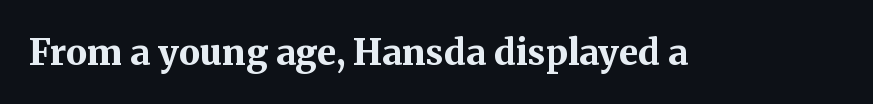
The glyphs are unaccompanied by any horizontal stroke below them. Stroke terminals: seriffed. This is roman type, the default non-slanted kind. The strokes are fattened all the way to bold. Do the characters align in a grid? No, the font is proportional. Tracking value appears to be zero — textbook default spacing.
